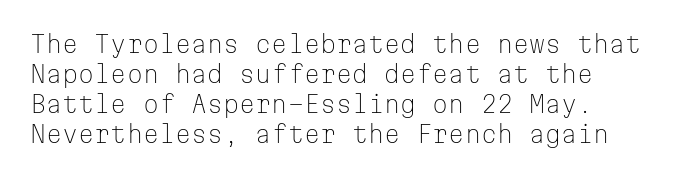
The image shows 23 px text type, upright; set normal line spacing (1.31x), normal letter spacing, not underlined.
